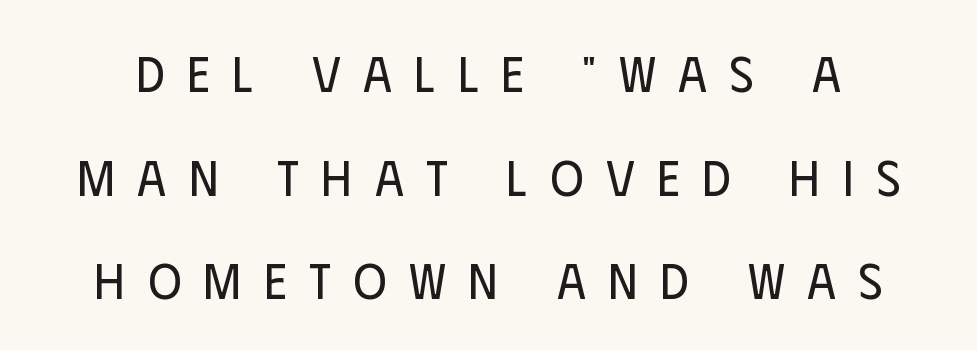
Honestly, the letter spacing is so wide it's the main thing you notice. The rendering uses natural spacing where letterforms have individual widths. The letters look calm and open, with moderate or lighter stems. Just letters on the line, the space beneath them empty. The passage shown is typeset with a sans-serif family. Is there much room between lines? Yes — plenty of vertical air separates them.
